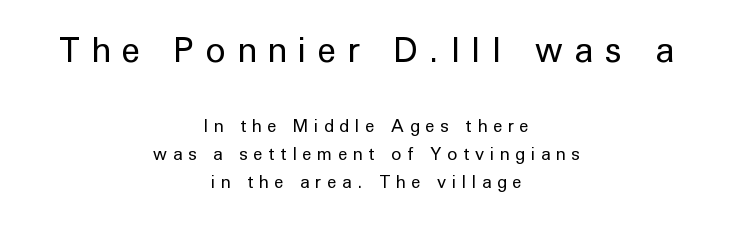
Nothing sits at the stroke ends, so this counts as sans-serif. Loose tracking; the words dissolve into strings of separated letters. A student would call this center alignment; a typographer would say set centered. Type without underlining. Each new line begins a customary step beneath the previous one.
